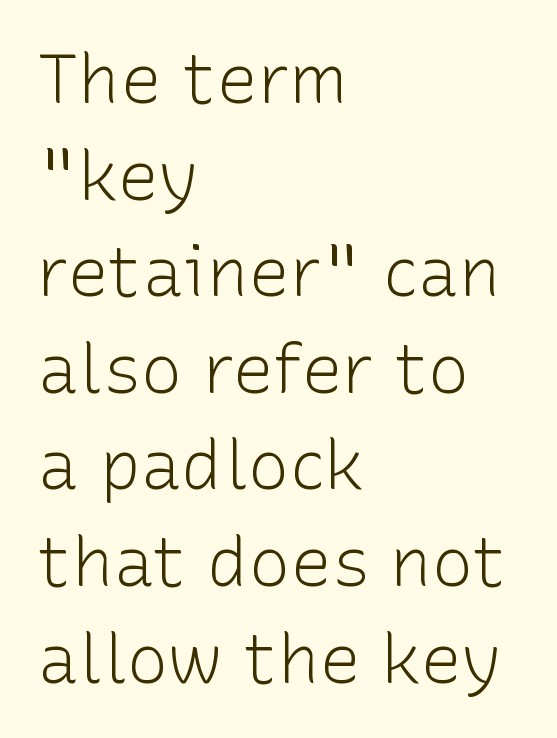
The passage shown is typed in a proportional face where columns would drift. Line spacing here is normal. This rendering uses left alignment, leaving the right contour irregular. Nothing sits at the stroke ends, so this counts as sans-serif.
